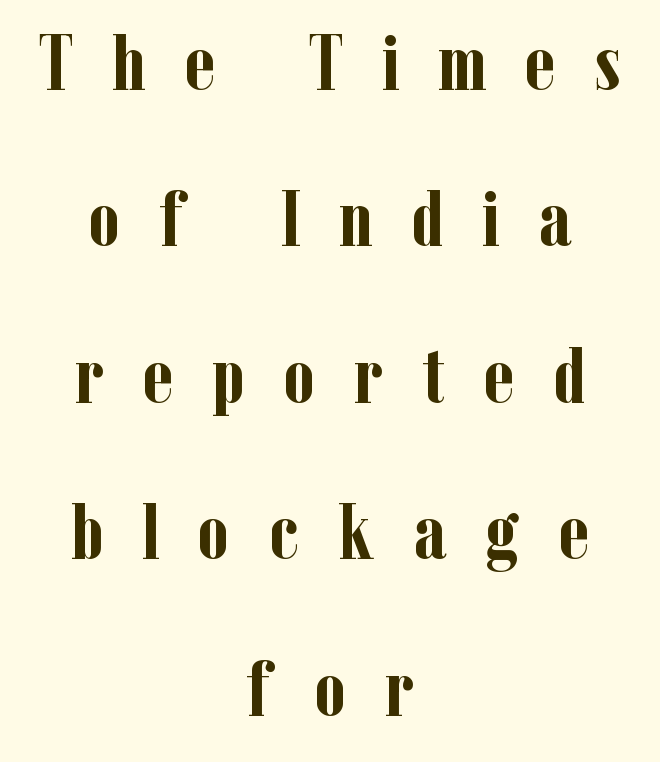
Q: Is the text bold? A: Yes.
Q: Is the text italic (slanted)? A: No, it is upright.
Q: Is the typeface a serif or a sans-serif typeface? A: Serif.
Q: Is the text underlined? A: No.
Q: How is the paragraph aligned? A: Centered.
Q: Is the spacing between letters normal or unusually wide? A: Unusually wide.
Q: Is the spacing between lines tight, normal or loose? A: Loose.
Q: Width (condensed, normal, or wide)? A: Condensed.
Q: Stroke contrast? A: Low.
Q: x-height? A: Medium.
Q: Monospaced? A: No.
